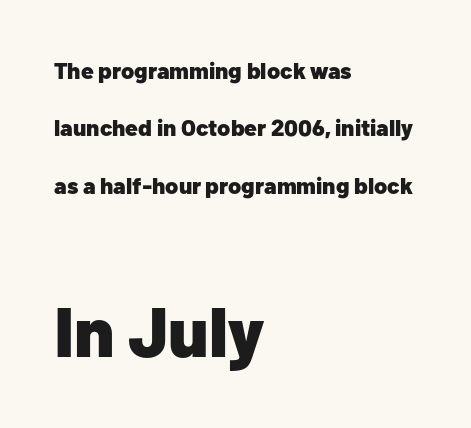
The image shows 70 px heavy sans-serif type, upright; set left-aligned, loose line spacing (2.49x), normal letter spacing, not underlined; the second (bottom) block is 3.04x larger; low stroke contrast and a medium x-height.
